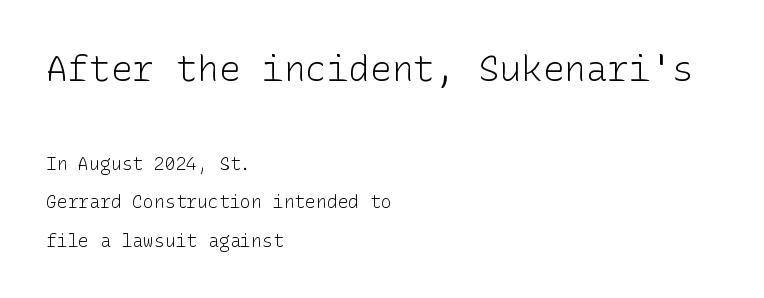
{"serif": "no", "italic": "no", "bold": "no", "weight": "light", "width": "normal", "stroke_contrast": "low", "x_height": "medium", "underline": "no", "align": "left", "line_spacing": "loose", "line_spacing_ratio": 2.14, "letter_spacing": "normal", "letter_spacing_em": 0.0, "larger_block": "first", "size_ratio": 2.0, "glyph_px": 36}
